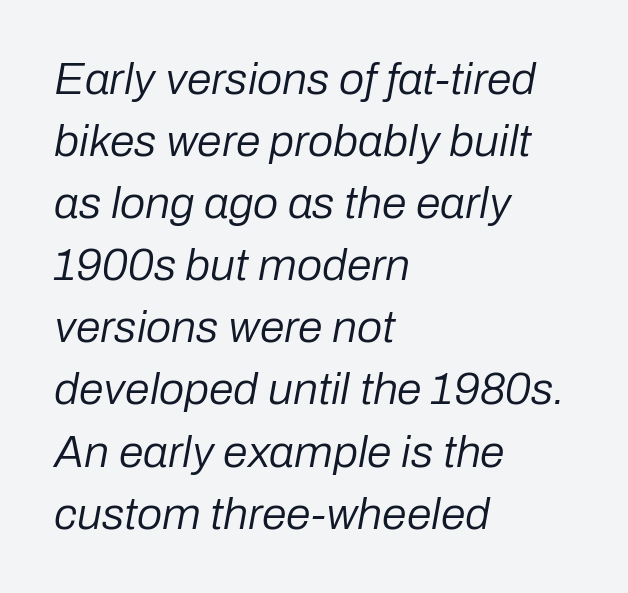
The image shows 45 px regular-weight type, italic (leaning right); set left-aligned, normal line spacing (1.38x), normal letter spacing, not underlined; low stroke contrast and a medium x-height.
